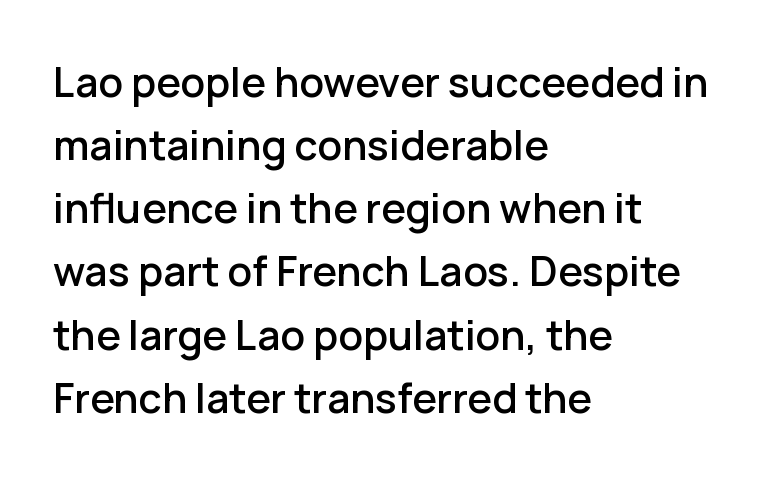
The horizontal fit of the characters is conventional and even. Looks like regular typesetting: each glyph gets only the width it needs. Regarding serifs, this sample does without them. The letters stand upright; this is a roman face. Decoration check: the copy has no underline.
